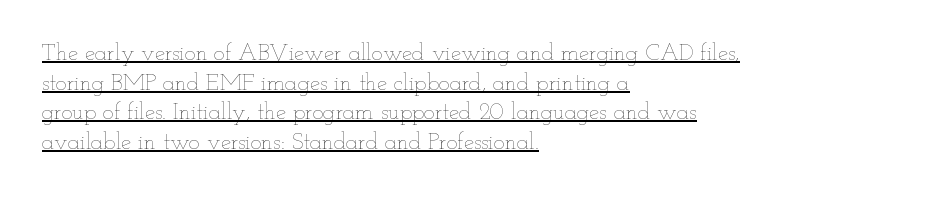
Q: Is the text bold? A: No.
Q: Is the text italic (slanted)? A: No, it is upright.
Q: Is the text underlined? A: Yes.
Q: How is the paragraph aligned? A: Left-aligned.
Q: Is the spacing between letters normal or unusually wide? A: Normal.
Q: Is the spacing between lines tight, normal or loose? A: Normal.
